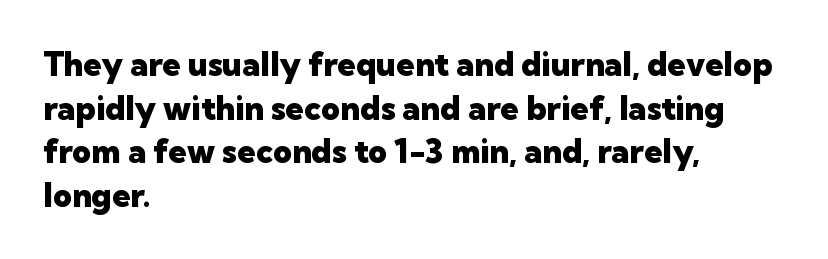
{"serif": "no", "italic": "no", "bold": "yes", "weight": "heavy", "width": "normal", "stroke_contrast": "low", "x_height": "medium", "monospaced": "no", "underline": "no", "align": "left", "line_spacing": "normal", "line_spacing_ratio": 1.32, "letter_spacing": "normal", "letter_spacing_em": 0.0, "glyph_px": 33}
